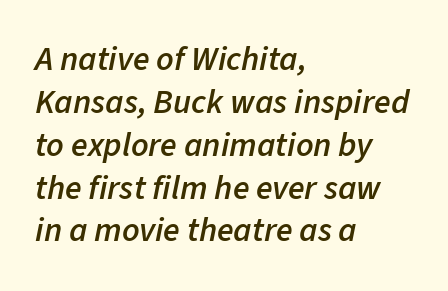
Q: Is the text bold? A: Semi-bold.
Q: Is the text italic (slanted)? A: Yes, it leans right by about 11 degrees.
Q: Is the text underlined? A: No.
Q: How is the paragraph aligned? A: Left-aligned.
Q: Is the spacing between letters normal or unusually wide? A: Normal.
Q: Is the spacing between lines tight, normal or loose? A: Normal.
Q: Width (condensed, normal, or wide)? A: Normal.
Q: Stroke contrast? A: Low.
Q: x-height? A: Medium.
Q: Monospaced? A: No.
